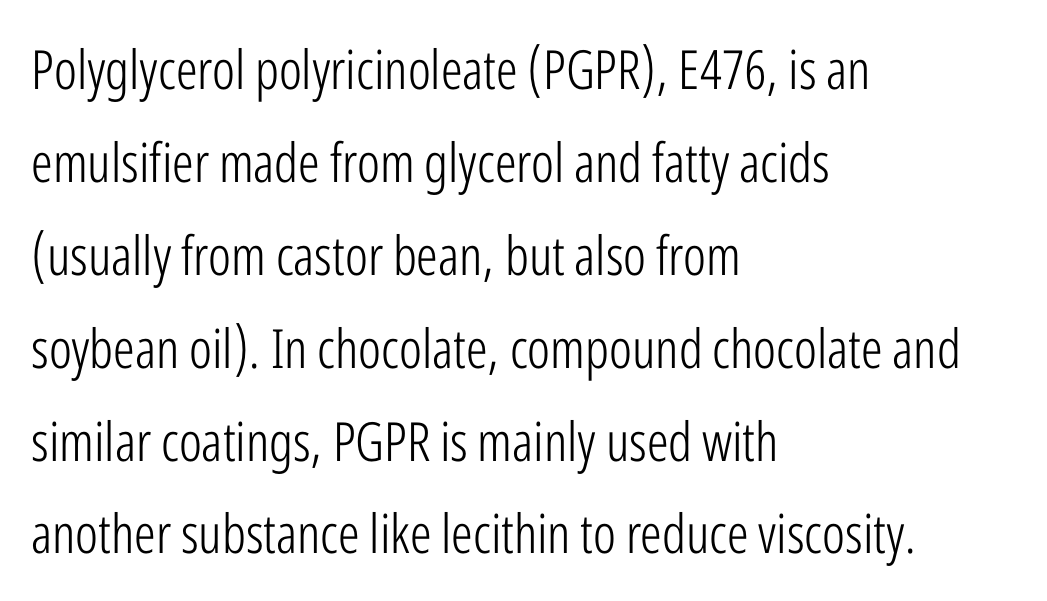
Q: Is the text bold? A: No.
Q: Is the text italic (slanted)? A: No, it is upright.
Q: Is the typeface a serif or a sans-serif typeface? A: Sans-serif.
Q: Is the text underlined? A: No.
Q: How is the paragraph aligned? A: Left-aligned.
Q: Is the spacing between letters normal or unusually wide? A: Normal.
Q: Width (condensed, normal, or wide)? A: Condensed.
Q: Stroke contrast? A: Low.
Q: x-height? A: Medium.
Q: Monospaced? A: No.
